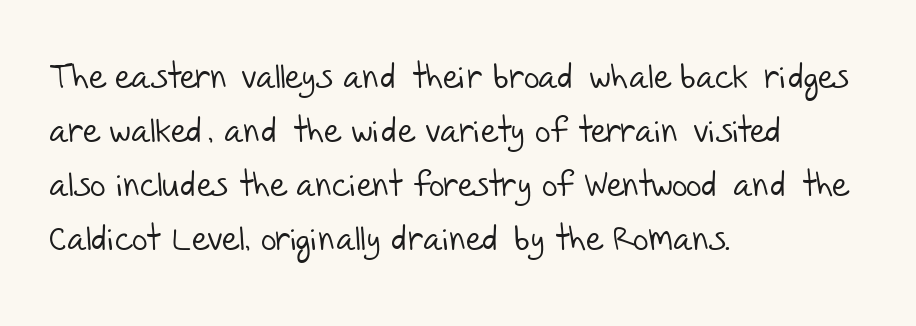
Inter-character spacing is left at the font's built-in metrics. Unmarked baselines from the first word to the last. Proportional: the letters do not fall into vertical columns. Note: no serifs on the glyphs.
